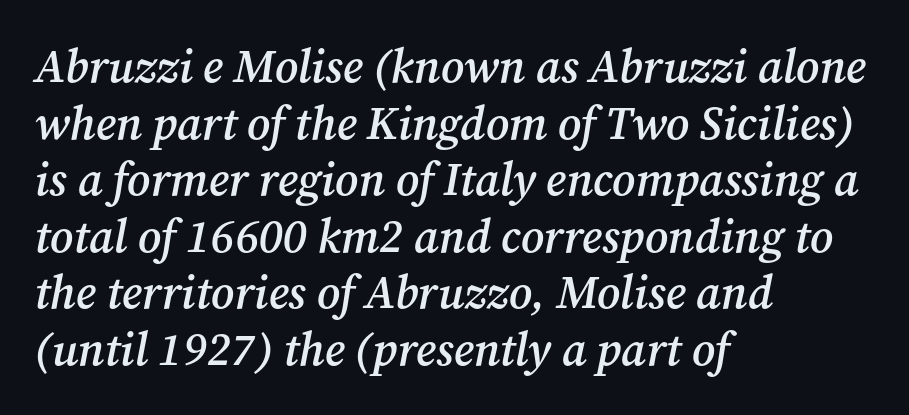
{"serif": "yes", "italic": "yes", "lean": "right", "slant_degrees": 12, "bold": "semi", "weight": "semibold", "width": "normal", "stroke_contrast": "medium", "x_height": "medium", "monospaced": "no", "underline": "no", "align": "left", "line_spacing_ratio": 1.23, "letter_spacing": "normal", "letter_spacing_em": 0.0, "glyph_px": 46}
